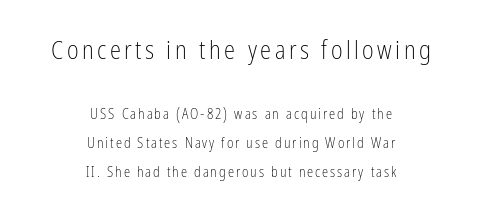
{"italic": "no", "bold": "no", "underline": "no", "align": "center", "line_spacing": "loose", "line_spacing_ratio": 2.07, "larger_block": "first", "size_ratio": 1.79, "glyph_px": 25}
